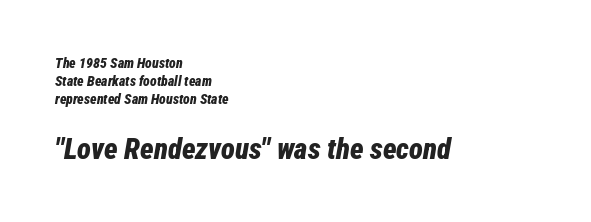
The image shows 29 px bold, condensed type, italic (leaning right); set left-aligned, normal line spacing (1.27x), normal letter spacing, not underlined; the second (bottom) block is 2.07x larger; low stroke contrast and a medium x-height.
